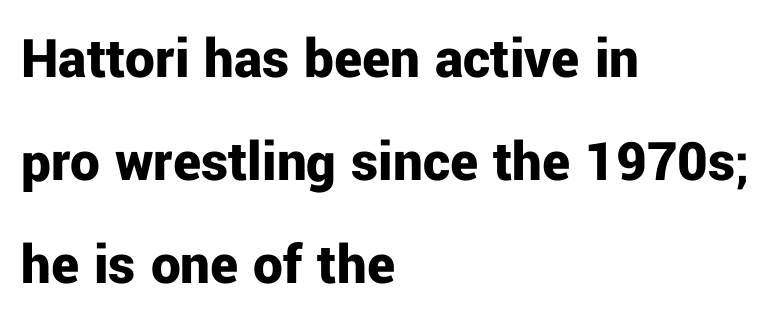
The image shows 59 px bold sans-serif type, upright; set left-aligned, line spacing 1.75x, normal letter spacing, not underlined; low stroke contrast and a medium x-height.
